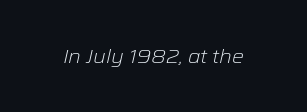
The image shows 20 px text type, italic (leaning right); set normal letter spacing, not underlined.
